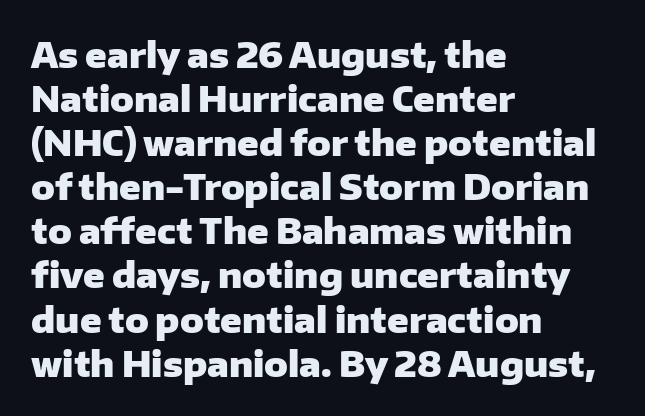
Nobody touched the tracking dial on this one. These lines are rendered in a variable-pitch font. The face used here is a sans, in the tradition of grotesques and geometrics. Weight: bold. The block of text has a typical density, with ordinary space between rows. The lines in this sample share a left origin and differ only in where they stop.
